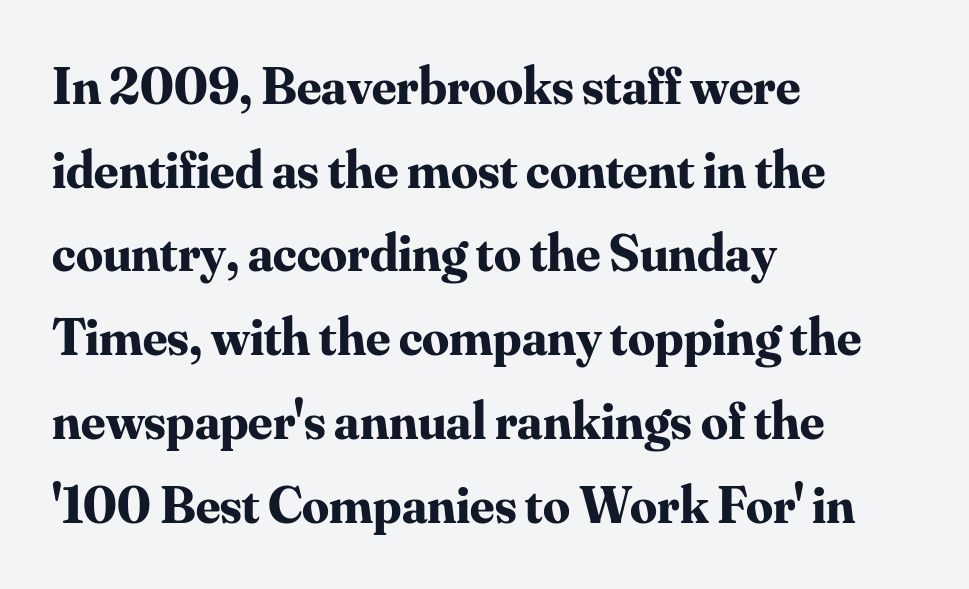
Q: Is the text bold? A: Yes.
Q: Is the text italic (slanted)? A: No, it is upright.
Q: Is the typeface a serif or a sans-serif typeface? A: Serif.
Q: Is the text underlined? A: No.
Q: How is the paragraph aligned? A: Left-aligned.
Q: Is the spacing between letters normal or unusually wide? A: Normal.
Q: Is the spacing between lines tight, normal or loose? A: Normal.
Q: Width (condensed, normal, or wide)? A: Normal.
Q: Stroke contrast? A: Medium.
Q: x-height? A: Small.
Q: Monospaced? A: No.
